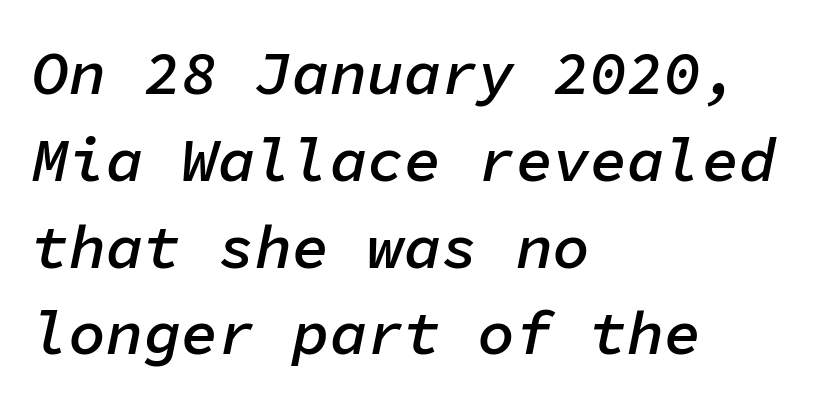
{"italic": "yes", "lean": "right", "slant_degrees": 11, "bold": "semi", "weight": "semibold", "width": "normal", "stroke_contrast": "low", "x_height": "medium", "monospaced": "yes", "underline": "no", "align": "left", "line_spacing": "normal", "line_spacing_ratio": 1.4, "letter_spacing": "normal", "letter_spacing_em": 0.0, "glyph_px": 62}
